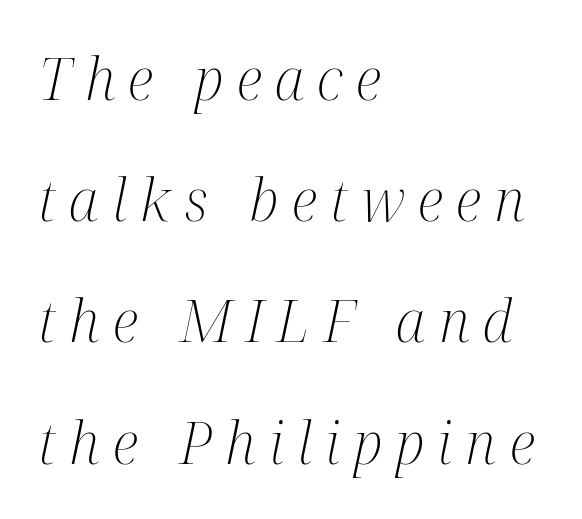
The space beneath each line is pristine and unruled. This is not heavy type; no bold has been used. A typesetter would mark this as italic. These lines stand farther apart than default settings would place them.
